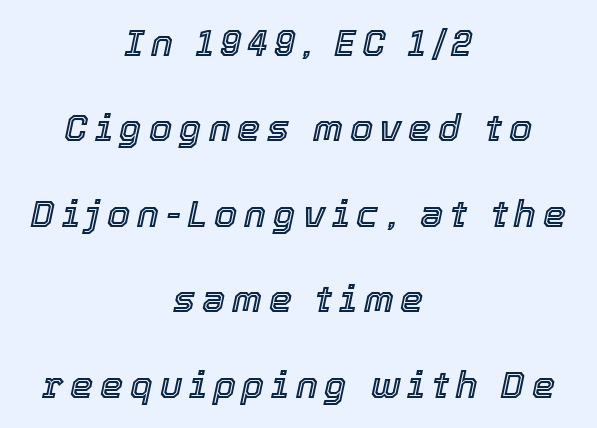
This sample is center-justified, so both line endings float freely. Line spacing here is loose. The passage shown leans; its letterforms are oblique. A typesetter would call this proportional, since set widths differ per character.
